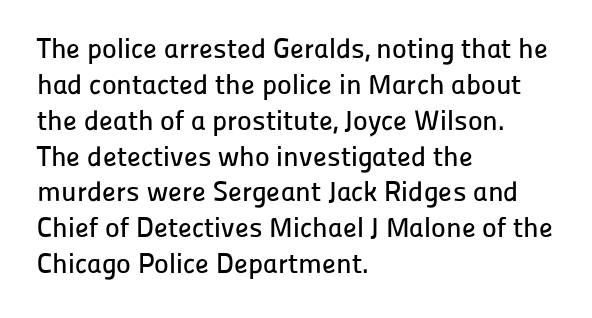
{"serif": "no", "italic": "no", "width": "normal", "stroke_contrast": "low", "x_height": "medium", "monospaced": "no", "underline": "no", "align": "left", "line_spacing": "normal", "line_spacing_ratio": 1.28, "letter_spacing": "normal", "letter_spacing_em": 0.0, "glyph_px": 28}
